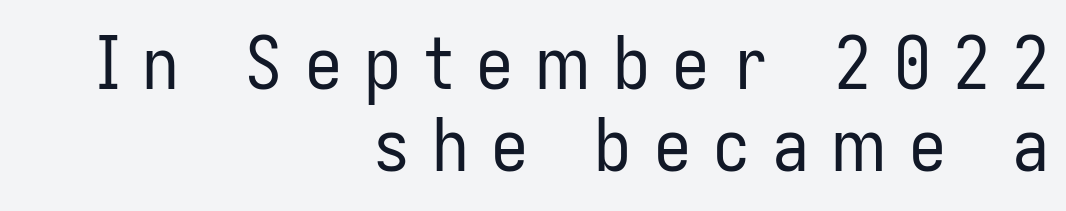
{"serif": "no", "italic": "no", "bold": "no", "weight": "regular", "width": "condensed", "stroke_contrast": "low", "x_height": "medium", "monospaced": "no", "underline": "no", "align": "right", "line_spacing": "tight", "line_spacing_ratio": 1.11, "letter_spacing": "wide", "letter_spacing_em": 0.3, "glyph_px": 74}
